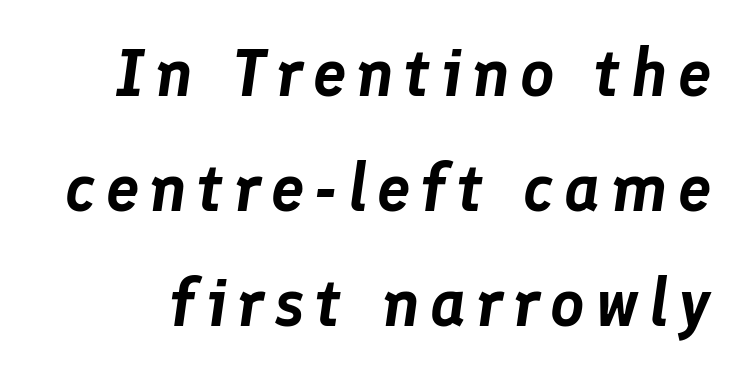
Each letter keeps its own natural width here, so spacing adapts to shape. Yep, that's italic — everything's leaning. Underlining? Definitely not there.
